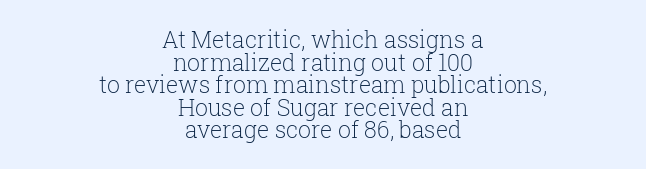
Q: Is the text bold? A: No.
Q: Is the text italic (slanted)? A: No, it is upright.
Q: Is the text underlined? A: No.
Q: How is the paragraph aligned? A: Centered.
Q: Is the spacing between letters normal or unusually wide? A: Normal.
Q: Is the spacing between lines tight, normal or loose? A: Tight.
